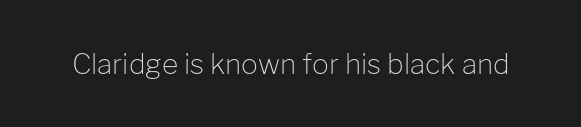
The image shows 28 px light sans-serif type, upright; set normal letter spacing, not underlined; low stroke contrast and a medium x-height.
